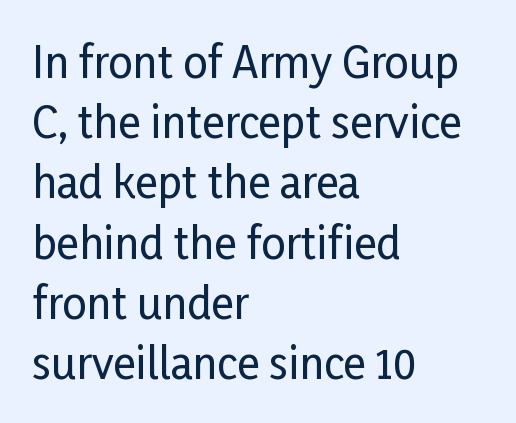
The image shows 43 px condensed sans-serif type, upright; set left-aligned, normal line spacing (1.4x), normal letter spacing, not underlined; low stroke contrast and a medium x-height.
